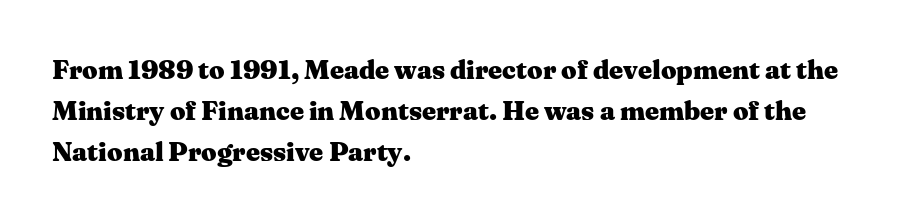
Line beginnings align vertically; line endings do not. Between one letter and the next there's only the usual sliver of space. Notice how descenders clear the ascenders below comfortably — that's standard leading. Does the lettering tilt? It doesn't — this is upright. Letters rest on an invisible, unmarked baseline.
